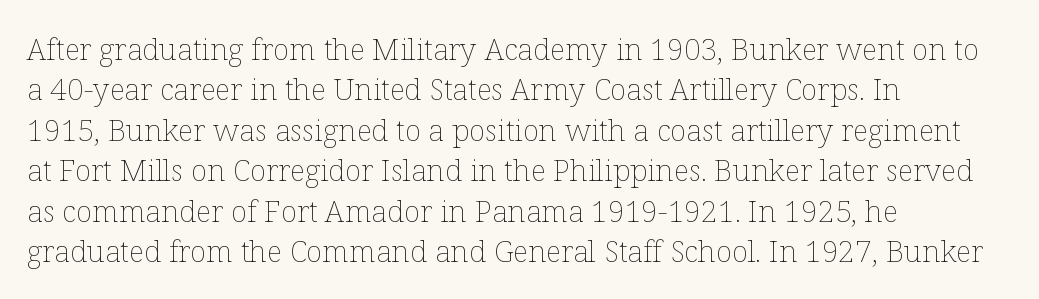
Q: Is the text bold? A: No.
Q: Is the text italic (slanted)? A: No, it is upright.
Q: Is the text underlined? A: No.
Q: How is the paragraph aligned? A: Left-aligned.
Q: Is the spacing between letters normal or unusually wide? A: Normal.
Q: Is the spacing between lines tight, normal or loose? A: Normal.
Q: Width (condensed, normal, or wide)? A: Normal.
Q: Stroke contrast? A: Low.
Q: x-height? A: Medium.
Q: Monospaced? A: No.
